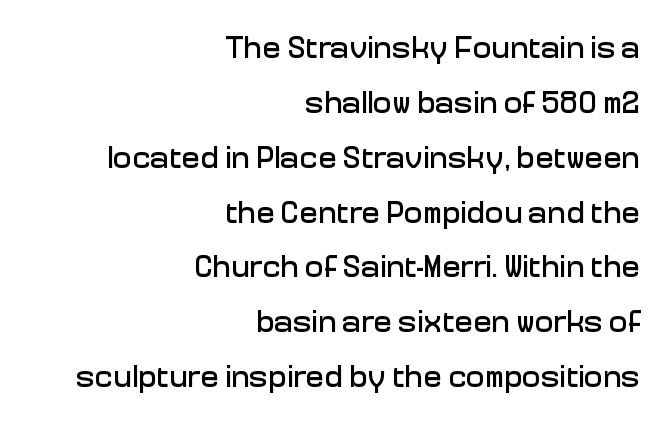
The image shows 31 px sans-serif type, upright; set right-aligned, line spacing 1.77x, normal letter spacing, not underlined; low stroke contrast and a medium x-height.
